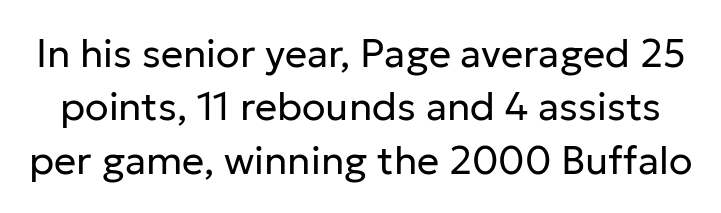
{"serif": "no", "italic": "no", "bold": "no", "weight": "regular", "width": "normal", "stroke_contrast": "low", "x_height": "medium", "monospaced": "no", "underline": "no", "line_spacing": "normal", "line_spacing_ratio": 1.37, "letter_spacing": "normal", "letter_spacing_em": 0.0, "glyph_px": 39}
